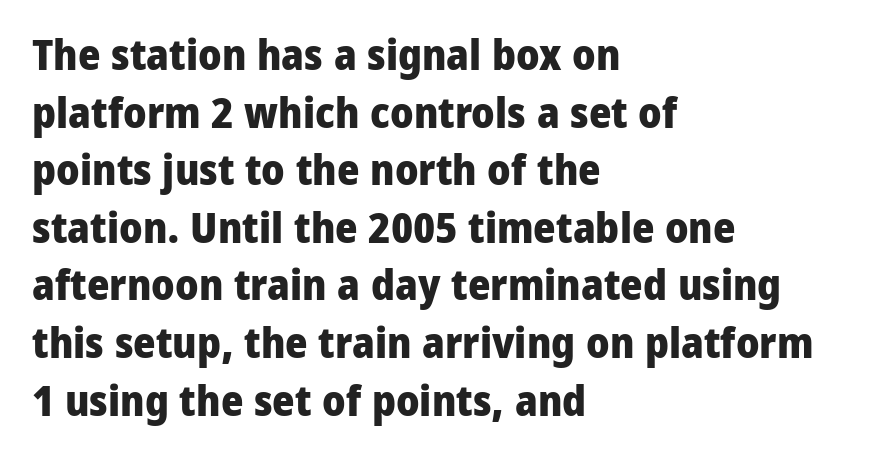
Q: Is the text bold? A: Yes.
Q: Is the text italic (slanted)? A: No, it is upright.
Q: Is the typeface a serif or a sans-serif typeface? A: Sans-serif.
Q: Is the text underlined? A: No.
Q: How is the paragraph aligned? A: Left-aligned.
Q: Is the spacing between letters normal or unusually wide? A: Normal.
Q: Is the spacing between lines tight, normal or loose? A: Normal.
Q: Width (condensed, normal, or wide)? A: Normal.
Q: Stroke contrast? A: Low.
Q: x-height? A: Medium.
Q: Monospaced? A: No.
